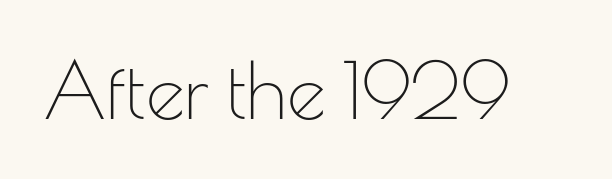
Type style note: lacks serifs. Descenders hang freely into open space. The passage shown is not bold in any degree. Spacing verdict: proportional, widths tailored to each character.
